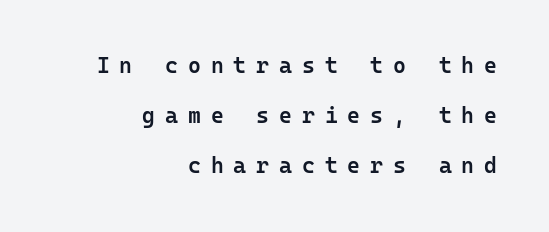
Q: Is the text bold? A: Semi-bold.
Q: Is the text italic (slanted)? A: No, it is upright.
Q: Is the text underlined? A: No.
Q: How is the paragraph aligned? A: Right-aligned.
Q: Is the spacing between letters normal or unusually wide? A: Unusually wide.
Q: Is the spacing between lines tight, normal or loose? A: Loose.
